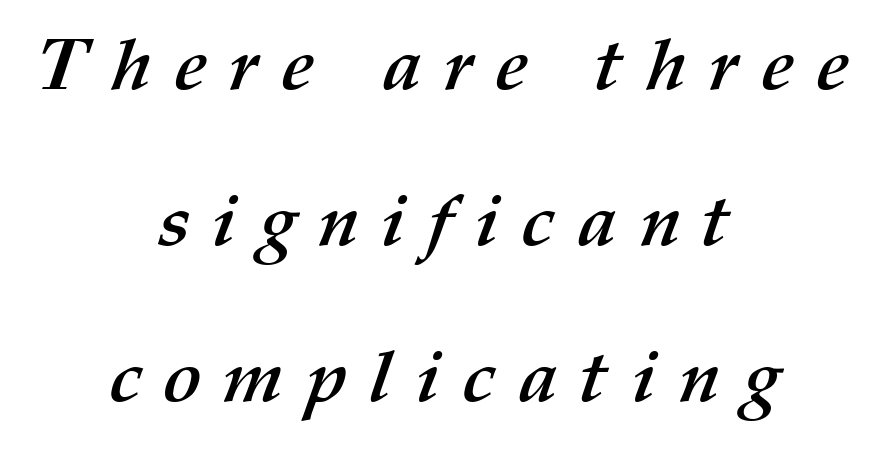
The image shows 72 px semibold type; set centered, loose line spacing (2.17x), unusually wide letter spacing (+0.32 em), not underlined; medium stroke contrast and a medium x-height.
